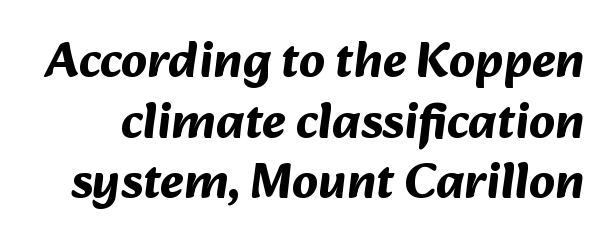
Underline: absent. The characters display no serif detailing; their extremities are plain. Look at the tracking — it's just the regular setting, nothing added. Is this a fixed-width face? No — the glyphs have proportional, varying widths.
